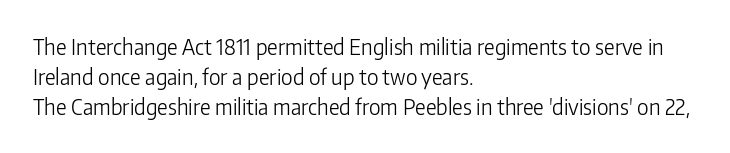
Q: Is the text bold? A: No.
Q: Is the text italic (slanted)? A: No, it is upright.
Q: Is the text underlined? A: No.
Q: How is the paragraph aligned? A: Left-aligned.
Q: Is the spacing between letters normal or unusually wide? A: Normal.
Q: Is the spacing between lines tight, normal or loose? A: Normal.
